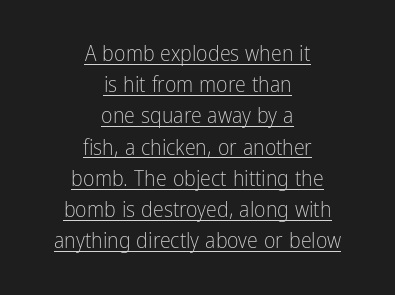
Default kerning and tracking; the words read as compact shapes. Does the copy run flush right? No — it is centered line by line. Stroke mass is kept to a normal reading level or below. Ascenders rise straight up at ninety degrees. The words here are underlined. The designer left line spacing at the default.
